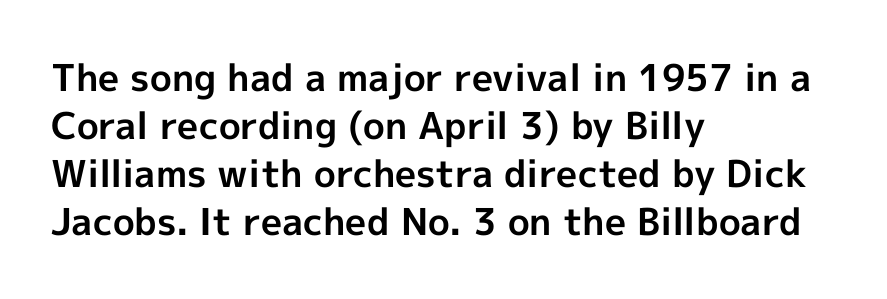
Q: Is the text bold? A: Yes.
Q: Is the text italic (slanted)? A: No, it is upright.
Q: Is the typeface a serif or a sans-serif typeface? A: Sans-serif.
Q: Is the text underlined? A: No.
Q: How is the paragraph aligned? A: Left-aligned.
Q: Is the spacing between letters normal or unusually wide? A: Normal.
Q: Is the spacing between lines tight, normal or loose? A: Normal.
Q: Width (condensed, normal, or wide)? A: Normal.
Q: x-height? A: Medium.
Q: Monospaced? A: No.
